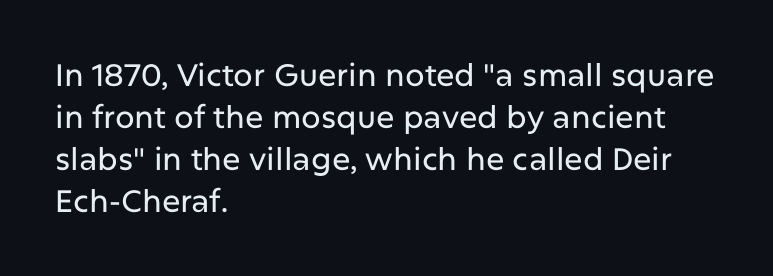
The image shows 31 px sans-serif type, upright; set left-aligned, normal line spacing (1.36x), normal letter spacing, not underlined; low stroke contrast and a medium x-height.
